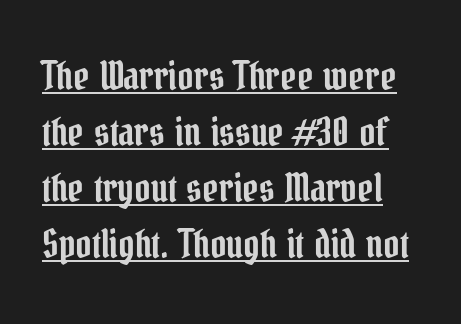
{"serif": "yes", "italic": "no", "width": "condensed", "stroke_contrast": "low", "x_height": "medium", "monospaced": "no", "underline": "yes", "line_spacing": "normal", "line_spacing_ratio": 1.44, "letter_spacing": "normal", "letter_spacing_em": 0.0, "glyph_px": 39}
